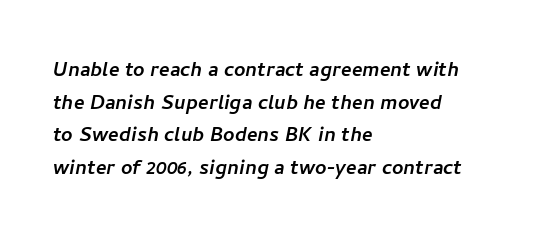
Letters rest on an invisible, unmarked baseline. How would I describe the line gaps? Plain and ordinary. The setting favours the left margin, as ordinary paragraphs usually do. Tracking value appears to be zero — textbook default spacing.
